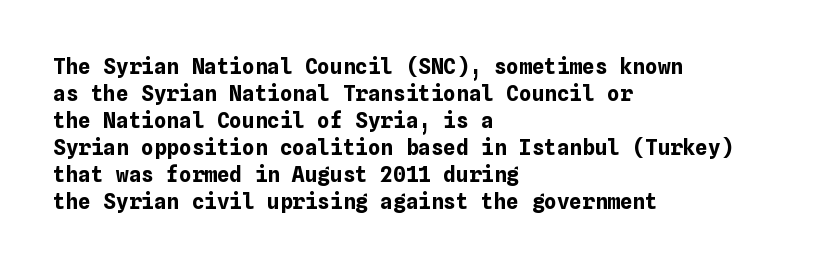
Q: Is the text bold? A: Yes.
Q: Is the text italic (slanted)? A: No, it is upright.
Q: Is the text underlined? A: No.
Q: How is the paragraph aligned? A: Left-aligned.
Q: Is the spacing between letters normal or unusually wide? A: Normal.
Q: Is the spacing between lines tight, normal or loose? A: Normal.
